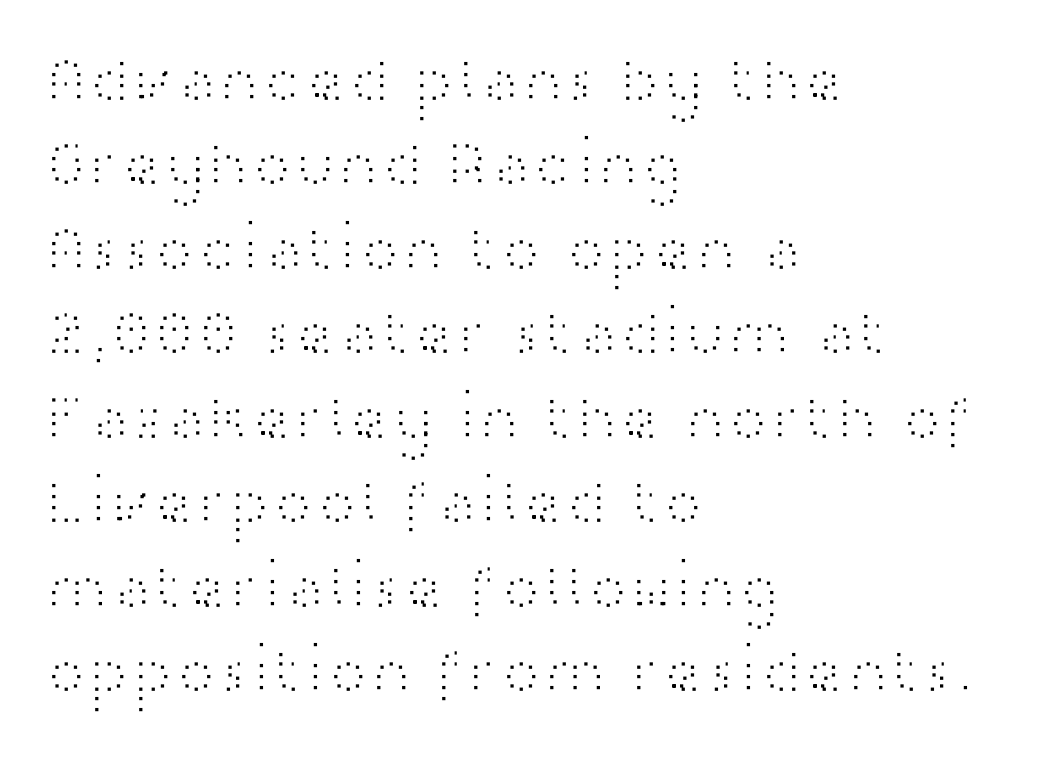
The image shows 65 px light, wide sans-serif type, upright; set left-aligned, normal line spacing (1.3x), normal letter spacing, not underlined; high stroke contrast and a medium x-height.
